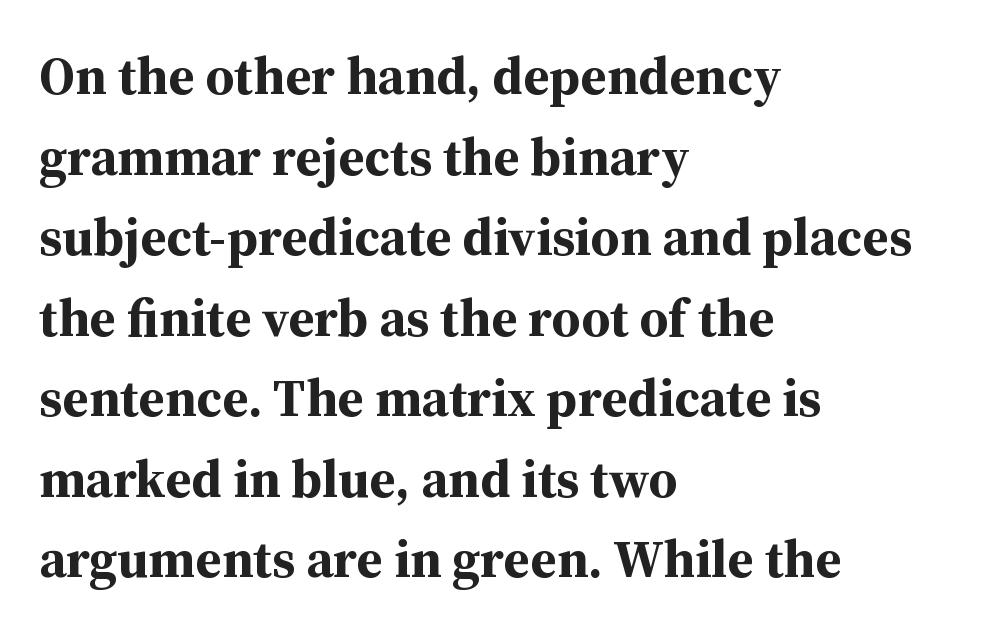
{"serif": "yes", "italic": "no", "bold": "yes", "weight": "bold", "width": "normal", "stroke_contrast": "medium", "x_height": "medium", "monospaced": "no", "underline": "no", "align": "left", "line_spacing": "normal", "line_spacing_ratio": 1.52, "letter_spacing": "normal", "letter_spacing_em": 0.0, "glyph_px": 53}
